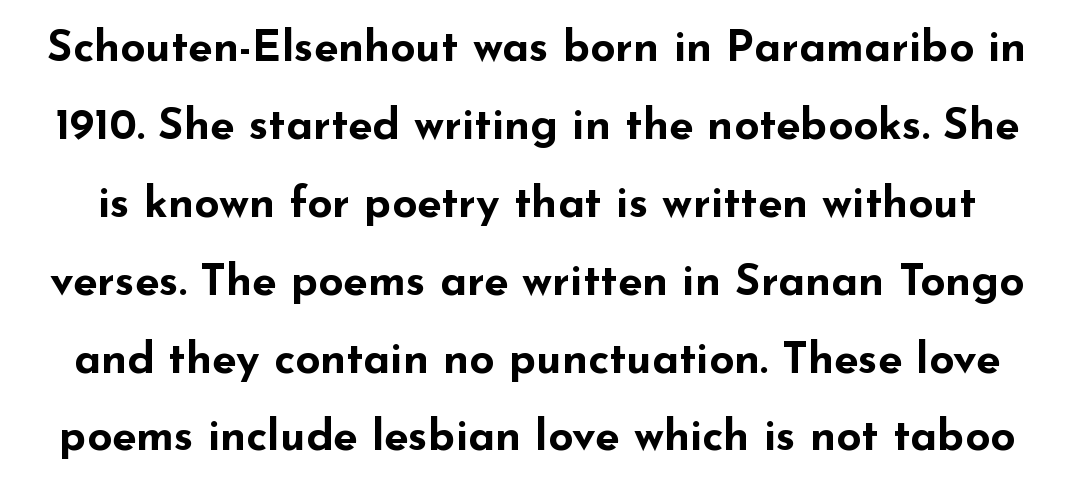
Q: Is the text bold? A: Yes.
Q: Is the text italic (slanted)? A: No, it is upright.
Q: Is the typeface a serif or a sans-serif typeface? A: Sans-serif.
Q: Is the text underlined? A: No.
Q: Is the spacing between letters normal or unusually wide? A: Normal.
Q: Width (condensed, normal, or wide)? A: Wide.
Q: Stroke contrast? A: Low.
Q: x-height? A: Small.
Q: Monospaced? A: No.
